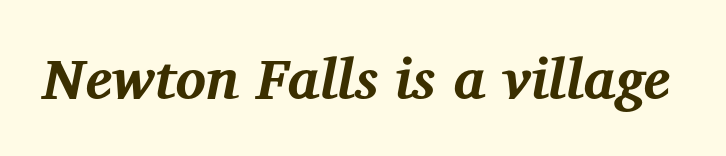
The image shows 57 px bold serif type, italic (leaning right); set normal letter spacing, not underlined; medium stroke contrast and a medium x-height.
